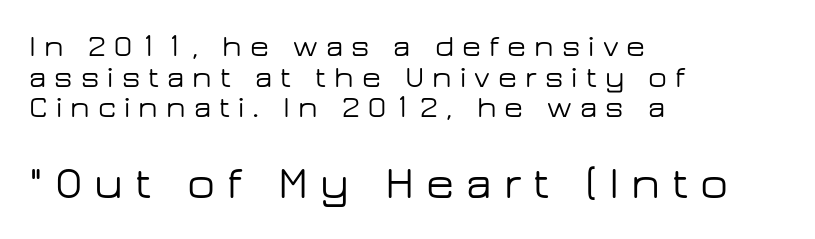
The image shows 46 px wide sans-serif type, upright; set left-aligned, tight line spacing (0.99x), unusually wide letter spacing (+0.26 em), not underlined; the second (bottom) block is 1.48x larger; low stroke contrast and a medium x-height.
